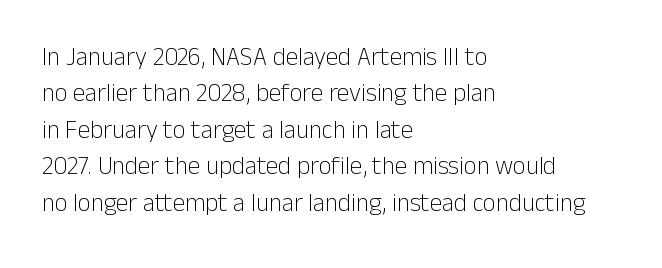
{"italic": "no", "bold": "no", "underline": "no", "align": "left", "line_spacing": "normal", "line_spacing_ratio": 1.46, "letter_spacing": "normal", "letter_spacing_em": 0.0, "glyph_px": 25}
